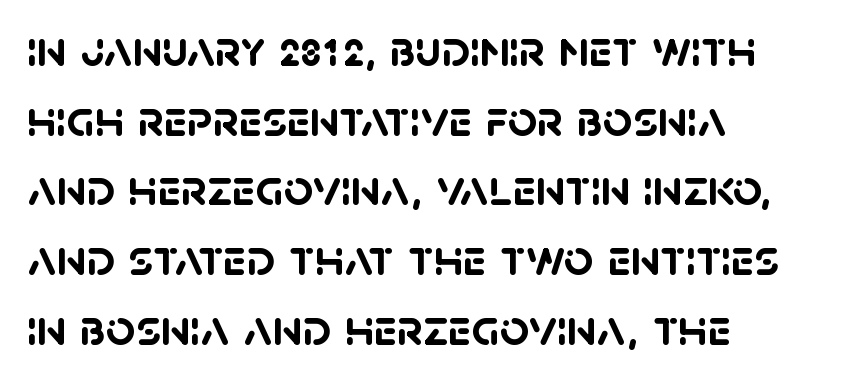
The gap between lines stays unmarked. Tracking value appears to be zero — textbook default spacing. Serifs: no, the terminals of the letterforms are clean. Typesetter's note: full bold, strokes at maximum text heaviness. The rows are spaced the way most documents space them. Varying glyph widths throughout — classic text-font behaviour.
